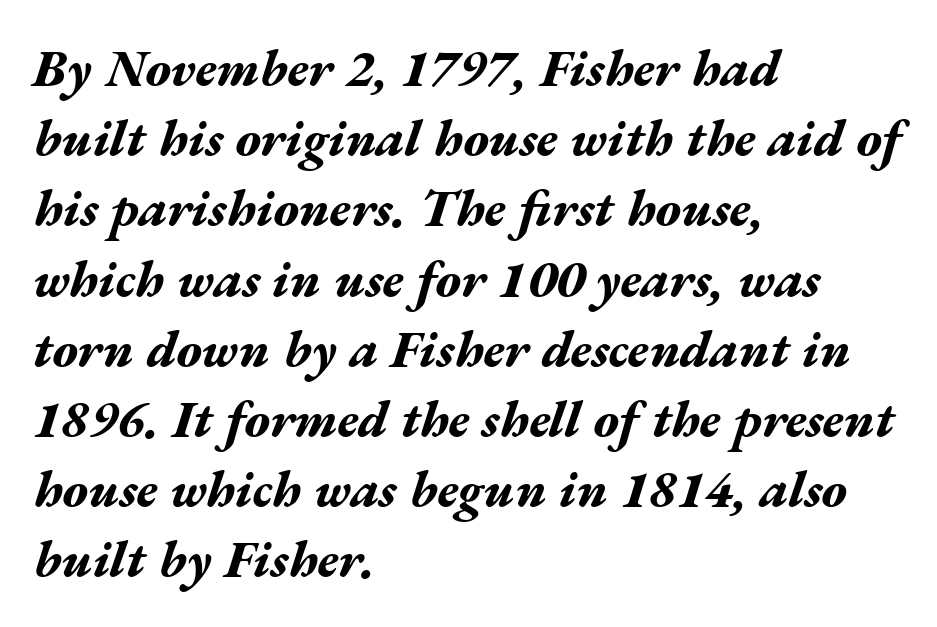
Q: Is the text bold? A: Yes.
Q: Is the text italic (slanted)? A: Yes, it leans right by about 17 degrees.
Q: Is the text underlined? A: No.
Q: How is the paragraph aligned? A: Left-aligned.
Q: Is the spacing between letters normal or unusually wide? A: Normal.
Q: Is the spacing between lines tight, normal or loose? A: Normal.
Q: Width (condensed, normal, or wide)? A: Wide.
Q: Stroke contrast? A: Medium.
Q: x-height? A: Medium.
Q: Monospaced? A: No.
